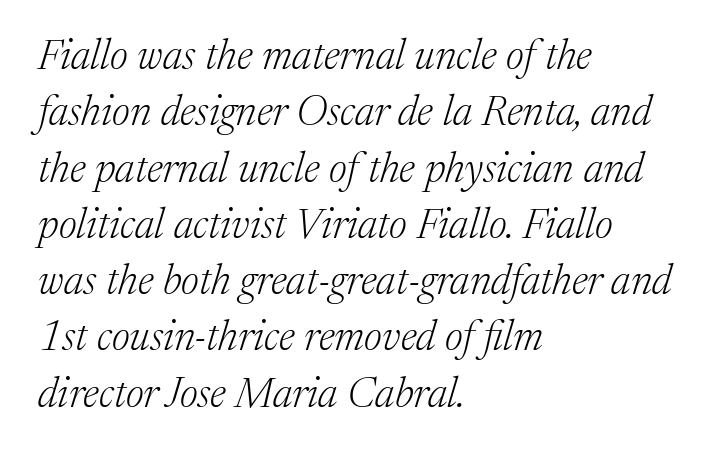
Q: Is the text bold? A: No.
Q: Is the text italic (slanted)? A: Yes, it leans right by about 17 degrees.
Q: Is the typeface a serif or a sans-serif typeface? A: Serif.
Q: Is the text underlined? A: No.
Q: How is the paragraph aligned? A: Left-aligned.
Q: Is the spacing between letters normal or unusually wide? A: Normal.
Q: Is the spacing between lines tight, normal or loose? A: Normal.
Q: Width (condensed, normal, or wide)? A: Normal.
Q: Stroke contrast? A: Medium.
Q: x-height? A: Medium.
Q: Monospaced? A: No.
